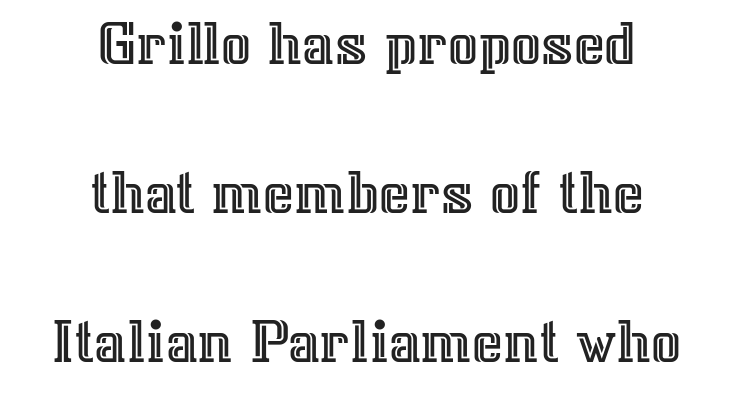
The image shows 66 px text type, upright; set centered, loose line spacing (2.26x), normal letter spacing, not underlined; a medium x-height.
